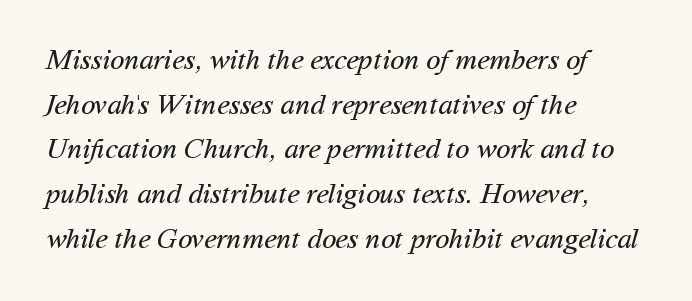
The image shows 29 px regular-weight sans-serif type; set left-aligned, normal line spacing (1.54x), normal letter spacing, not underlined; medium stroke contrast and a medium x-height.
